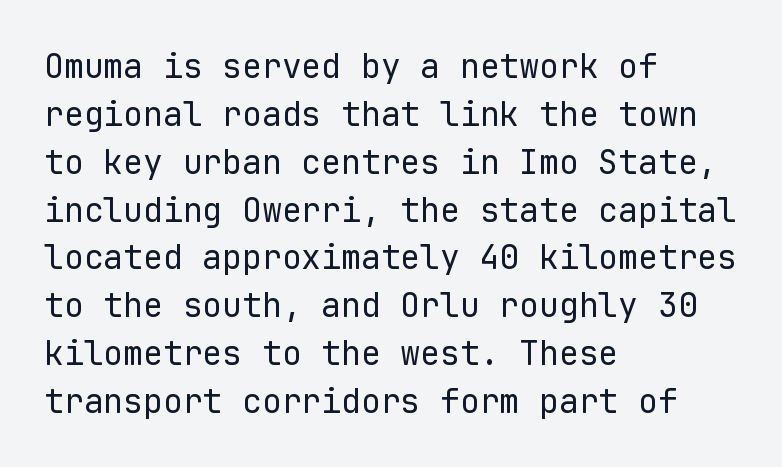
{"serif": "no", "italic": "no", "bold": "no", "weight": "regular", "width": "normal", "stroke_contrast": "low", "x_height": "medium", "monospaced": "yes", "underline": "no", "align": "left", "line_spacing": "normal", "line_spacing_ratio": 1.45, "letter_spacing": "normal", "letter_spacing_em": 0.0, "glyph_px": 33}
